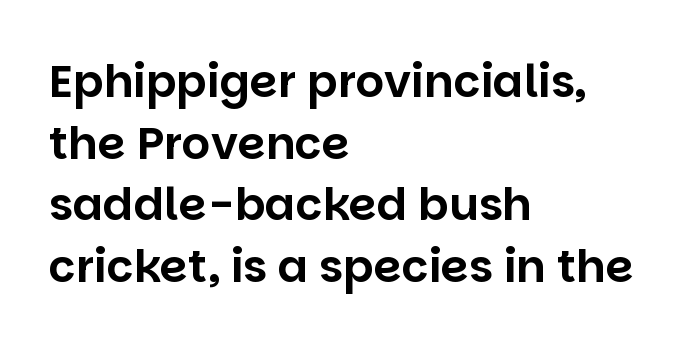
Q: Is the text italic (slanted)? A: No, it is upright.
Q: Is the typeface a serif or a sans-serif typeface? A: Sans-serif.
Q: Is the text underlined? A: No.
Q: How is the paragraph aligned? A: Left-aligned.
Q: Is the spacing between letters normal or unusually wide? A: Normal.
Q: Is the spacing between lines tight, normal or loose? A: Normal.
Q: Width (condensed, normal, or wide)? A: Normal.
Q: Stroke contrast? A: Low.
Q: x-height? A: Large.
Q: Monospaced? A: No.
